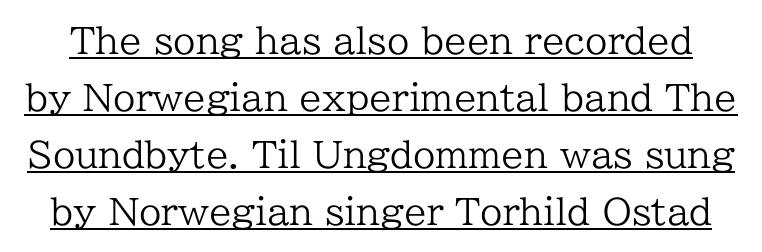
The cut favours lightness, reaching ordinary text weight at its darkest. The designer went with a serif here, giving each stem small feet. Vertical strokes here are truly vertical. The passage shown is typed in a proportional face where columns would drift. You could call the tracking neutral — neither tight nor loose.
